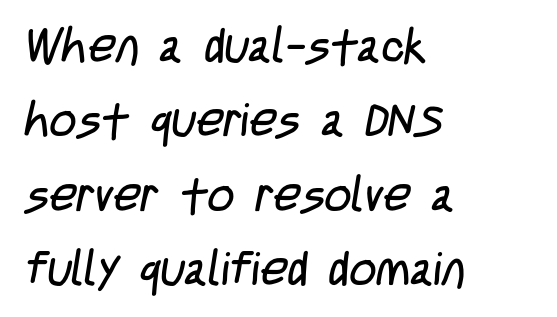
{"serif": "no", "bold": "no", "weight": "regular", "width": "condensed", "stroke_contrast": "low", "x_height": "large", "monospaced": "no", "underline": "no", "align": "left", "line_spacing": "normal", "line_spacing_ratio": 1.58, "letter_spacing": "normal", "letter_spacing_em": 0.0, "glyph_px": 47}
